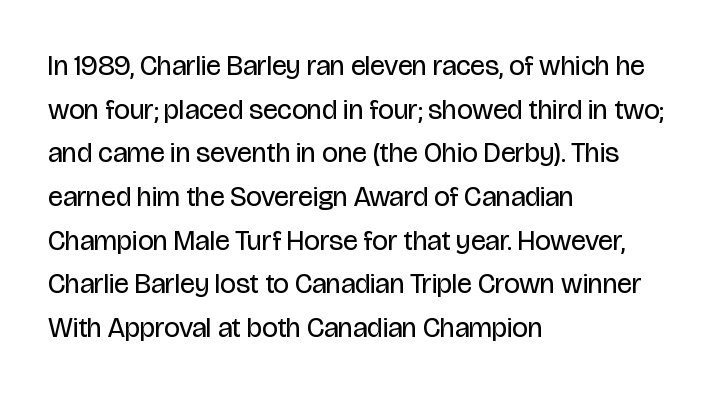
The image shows 28 px regular-weight, condensed sans-serif type, upright; set left-aligned, normal line spacing (1.56x), normal letter spacing, not underlined; low stroke contrast and a large x-height.
